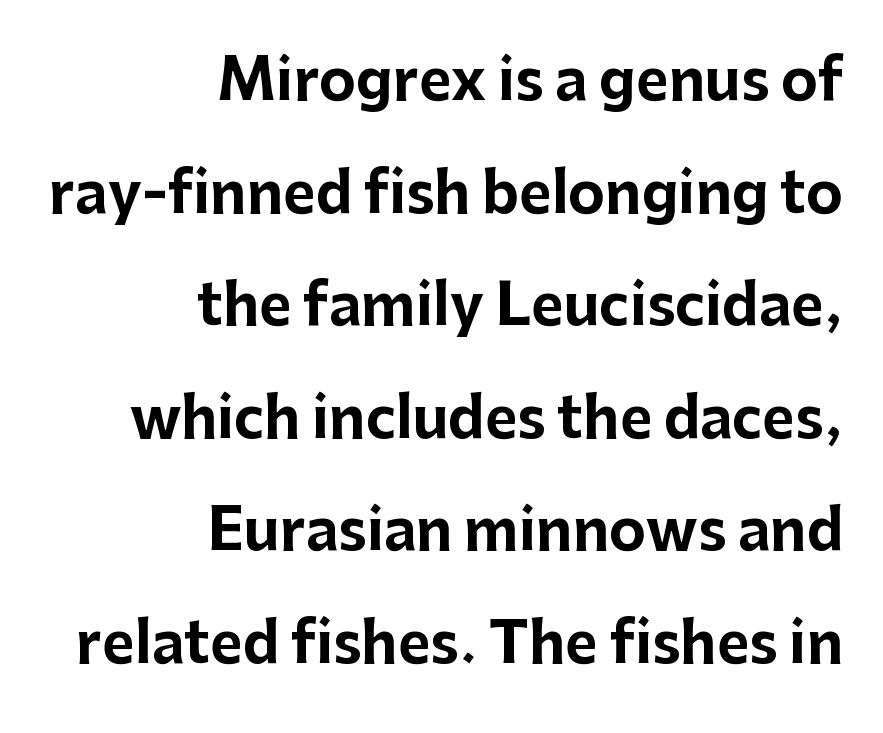
{"serif": "no", "italic": "no", "bold": "yes", "weight": "bold", "width": "normal", "stroke_contrast": "low", "x_height": "medium", "monospaced": "no", "underline": "no", "align": "right", "line_spacing": "loose", "line_spacing_ratio": 2.01, "letter_spacing": "normal", "letter_spacing_em": 0.0, "glyph_px": 56}
